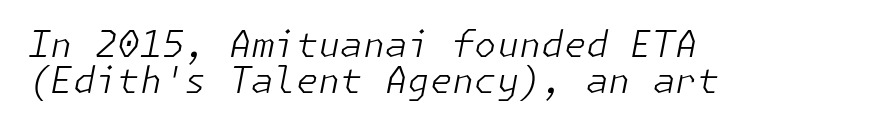
{"italic": "yes", "lean": "right", "slant_degrees": 11, "bold": "no", "weight": "light", "width": "normal", "stroke_contrast": "low", "x_height": "medium", "underline": "no", "align": "left", "line_spacing": "tight", "line_spacing_ratio": 1.0, "letter_spacing": "normal", "letter_spacing_em": 0.0, "glyph_px": 36}
